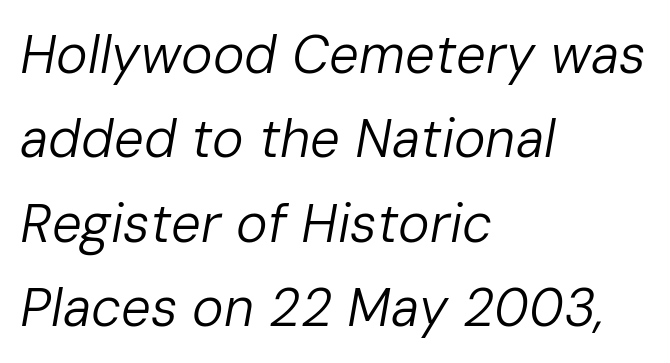
The letterforms sit shoulder to shoulder at normal distance. Is there much room between lines? A standard amount, neither cramped nor airy. Stems and bowls with no extra thickness — not bold. Where is the straight margin? On the left. The letters advance in unequal steps, a hallmark of proportional type.
